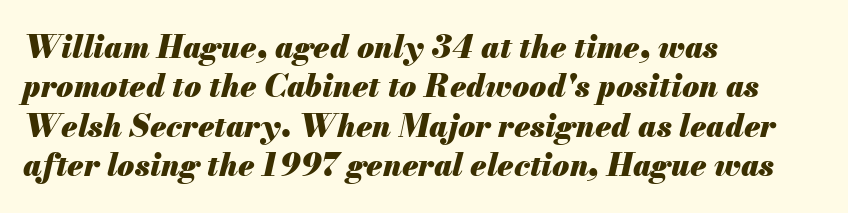
{"italic": "yes", "lean": "right", "slant_degrees": 13, "bold": "yes", "weight": "heavy", "width": "normal", "stroke_contrast": "medium", "x_height": "small", "monospaced": "no", "underline": "no", "align": "left", "line_spacing": "normal", "line_spacing_ratio": 1.27, "letter_spacing": "normal", "letter_spacing_em": 0.0, "glyph_px": 31}
